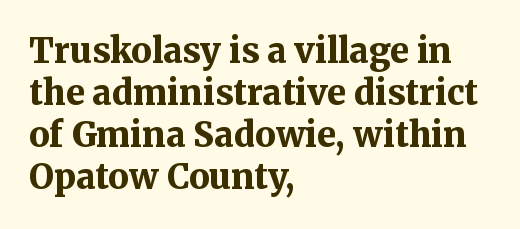
The typeface chosen for these lines features serifs. Type without underlining. Inter-character spacing is left at the font's built-in metrics. Think of a printed novel: that variable character pitch is what you see here. In terms of weight, the rendering is a true, heavy bold.
